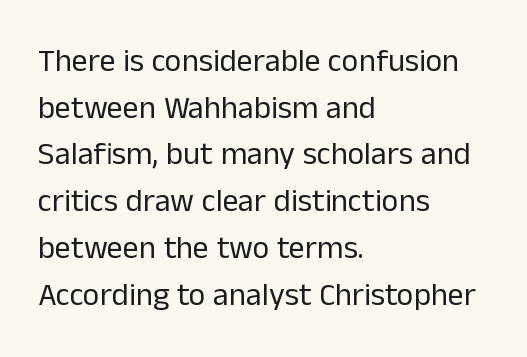
Notice how the stems are strictly vertical — no italics here. The passage shown is typeset with a sans-serif family. There is no visible air inserted between adjacent glyphs. The passage shown is not bold in any degree. Rows of type keep a routine distance in the vertical direction. Here the designer chose a conventional face with non-uniform glyph widths.
